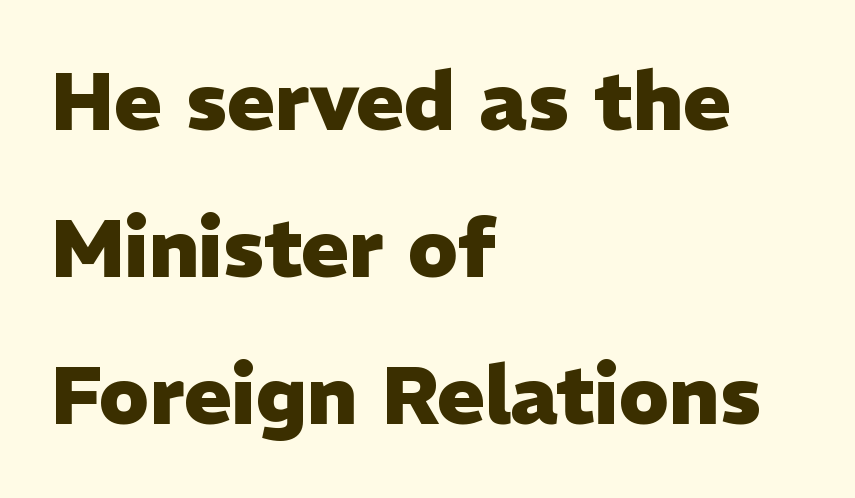
The image shows 80 px heavy sans-serif type, upright; set left-aligned, line spacing 1.84x, normal letter spacing, not underlined; low stroke contrast and a medium x-height.
